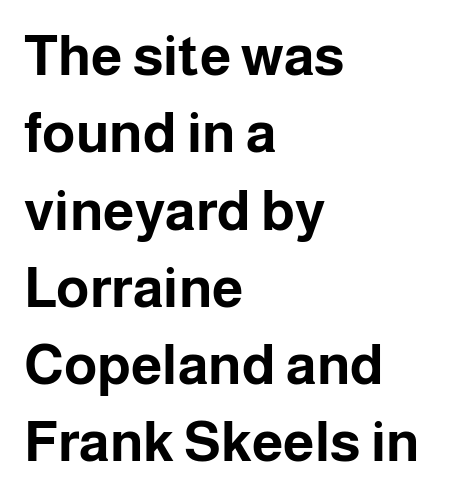
Q: Is the text bold? A: Yes.
Q: Is the text italic (slanted)? A: No, it is upright.
Q: Is the typeface a serif or a sans-serif typeface? A: Sans-serif.
Q: Is the text underlined? A: No.
Q: How is the paragraph aligned? A: Left-aligned.
Q: Is the spacing between letters normal or unusually wide? A: Normal.
Q: Is the spacing between lines tight, normal or loose? A: Normal.
Q: Width (condensed, normal, or wide)? A: Normal.
Q: Stroke contrast? A: Low.
Q: x-height? A: Medium.
Q: Monospaced? A: No.
